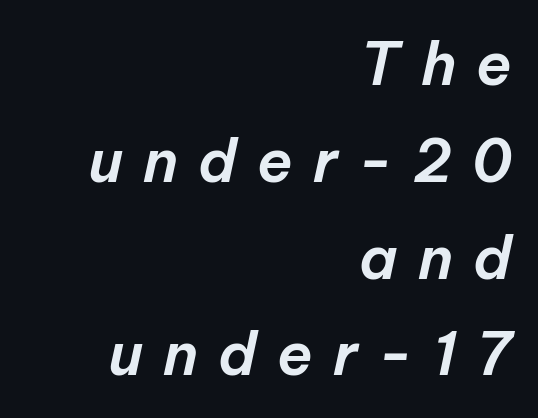
Q: Is the text italic (slanted)? A: Yes, it leans right by about 12 degrees.
Q: Is the text underlined? A: No.
Q: How is the paragraph aligned? A: Right-aligned.
Q: Is the spacing between letters normal or unusually wide? A: Unusually wide.
Q: Is the spacing between lines tight, normal or loose? A: Normal.
Q: Width (condensed, normal, or wide)? A: Normal.
Q: Stroke contrast? A: Low.
Q: x-height? A: Medium.
Q: Monospaced? A: No.
